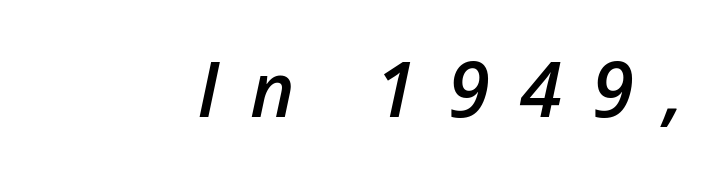
{"italic": "yes", "lean": "right", "slant_degrees": 12, "bold": "semi", "weight": "semibold", "width": "normal", "stroke_contrast": "low", "x_height": "medium", "monospaced": "no", "underline": "no", "letter_spacing": "wide", "letter_spacing_em": 0.4, "glyph_px": 76}
